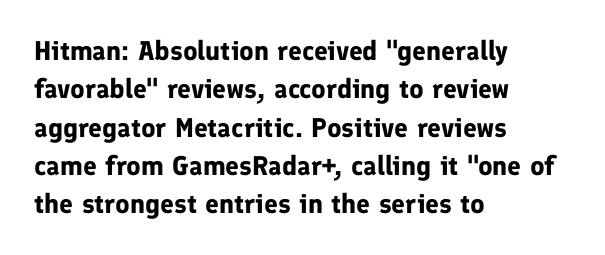
{"italic": "no", "bold": "yes", "underline": "no", "align": "left", "line_spacing": "normal", "line_spacing_ratio": 1.42, "letter_spacing": "normal", "letter_spacing_em": 0.0, "glyph_px": 27}
